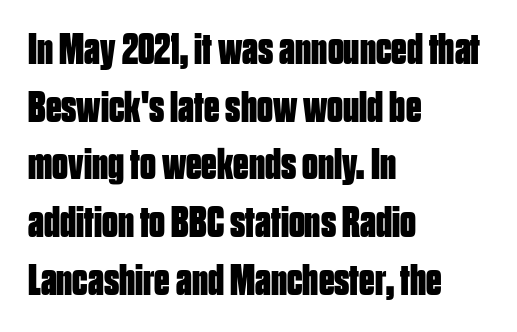
{"serif": "no", "italic": "no", "bold": "yes", "weight": "bold", "width": "condensed", "stroke_contrast": "low", "x_height": "large", "monospaced": "no", "underline": "no", "align": "left", "line_spacing": "normal", "line_spacing_ratio": 1.31, "letter_spacing": "normal", "letter_spacing_em": 0.0, "glyph_px": 44}
